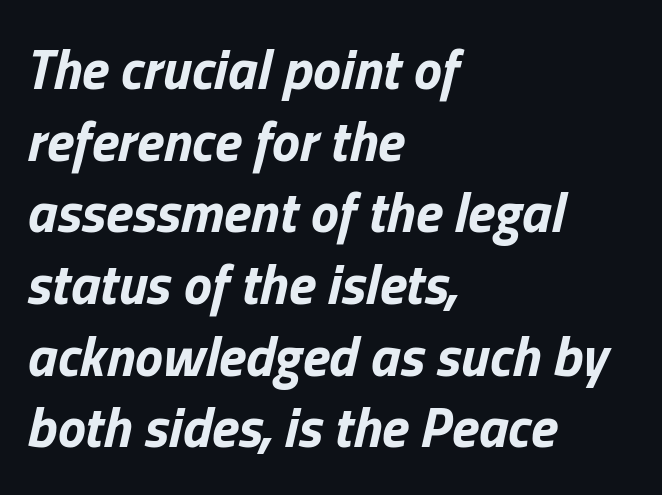
Q: Is the text bold? A: Yes.
Q: Is the text italic (slanted)? A: Yes, it leans right by about 13 degrees.
Q: Is the text underlined? A: No.
Q: How is the paragraph aligned? A: Left-aligned.
Q: Is the spacing between letters normal or unusually wide? A: Normal.
Q: Is the spacing between lines tight, normal or loose? A: Normal.
Q: Width (condensed, normal, or wide)? A: Normal.
Q: Stroke contrast? A: Low.
Q: x-height? A: Medium.
Q: Monospaced? A: No.
